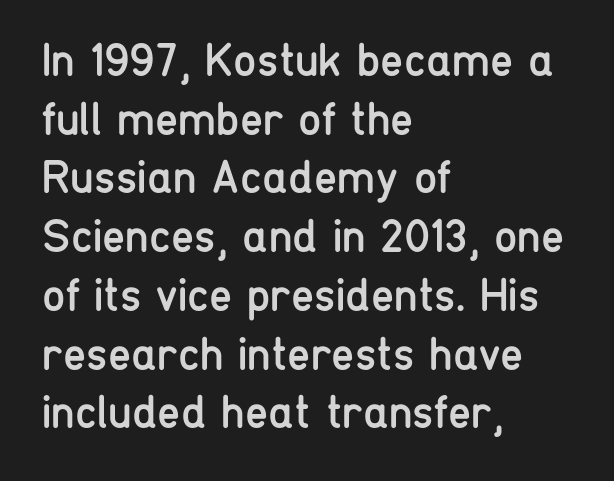
{"serif": "no", "italic": "no", "bold": "no", "weight": "regular", "width": "condensed", "stroke_contrast": "low", "x_height": "medium", "monospaced": "no", "underline": "no", "align": "left", "line_spacing": "normal", "line_spacing_ratio": 1.25, "letter_spacing": "normal", "letter_spacing_em": 0.0, "glyph_px": 47}
